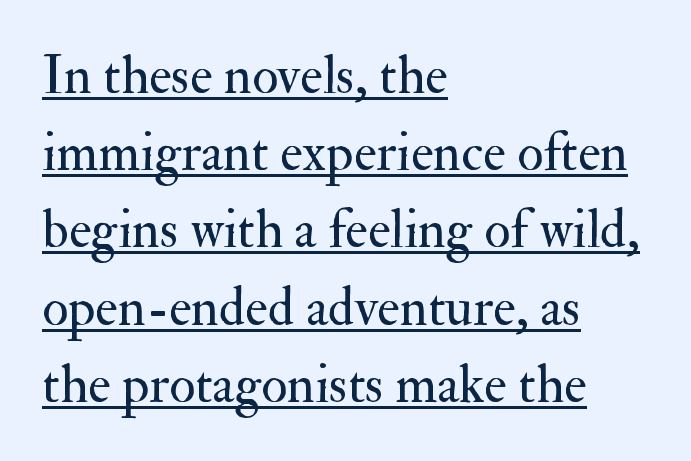
{"serif": "yes", "italic": "no", "bold": "no", "weight": "regular", "width": "normal", "stroke_contrast": "medium", "x_height": "small", "monospaced": "no", "underline": "yes", "align": "left", "line_spacing": "normal", "line_spacing_ratio": 1.43, "letter_spacing": "normal", "letter_spacing_em": 0.0, "glyph_px": 54}
